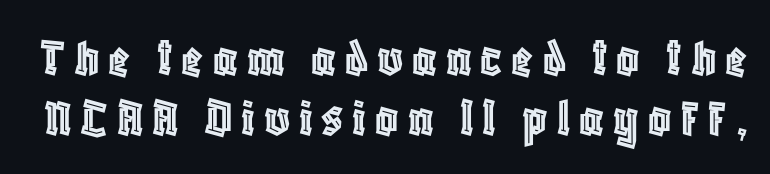
Q: Is the text italic (slanted)? A: No, it is upright.
Q: Is the text underlined? A: No.
Q: Is the spacing between lines tight, normal or loose? A: Tight.
Q: Width (condensed, normal, or wide)? A: Condensed.
Q: x-height? A: Large.
Q: Monospaced? A: No.
